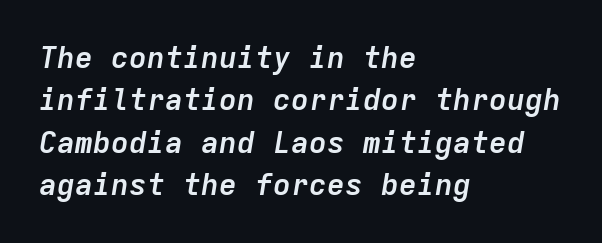
Q: Is the text bold? A: Yes.
Q: Is the text italic (slanted)? A: Yes, it leans right by about 9 degrees.
Q: Is the text underlined? A: No.
Q: How is the paragraph aligned? A: Left-aligned.
Q: Is the spacing between letters normal or unusually wide? A: Normal.
Q: Is the spacing between lines tight, normal or loose? A: Normal.
Q: Width (condensed, normal, or wide)? A: Normal.
Q: Stroke contrast? A: Low.
Q: x-height? A: Medium.
Q: Monospaced? A: Yes.
